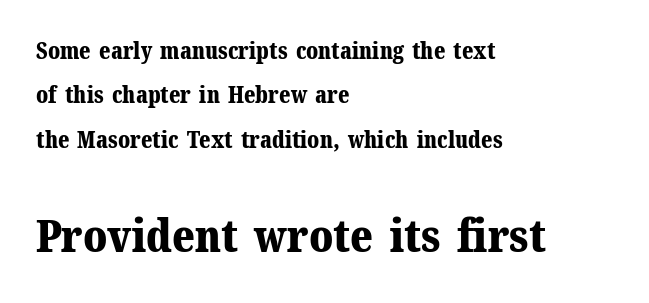
Q: Is the text bold? A: Yes.
Q: Is the text italic (slanted)? A: No, it is upright.
Q: Is the typeface a serif or a sans-serif typeface? A: Serif.
Q: Is the text underlined? A: No.
Q: How is the paragraph aligned? A: Left-aligned.
Q: Is the spacing between letters normal or unusually wide? A: Normal.
Q: Is the spacing between lines tight, normal or loose? A: Loose.
Q: Which block of text is set in a larger size, the first (top) or the second (bottom)? A: The second (bottom) one.
Q: Width (condensed, normal, or wide)? A: Normal.
Q: Stroke contrast? A: Medium.
Q: x-height? A: Medium.
Q: Monospaced? A: No.
